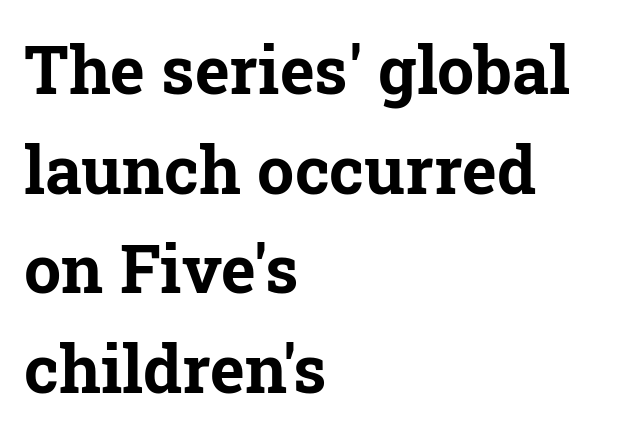
Q: Is the text bold? A: Yes.
Q: Is the text italic (slanted)? A: No, it is upright.
Q: Is the typeface a serif or a sans-serif typeface? A: Serif.
Q: Is the text underlined? A: No.
Q: How is the paragraph aligned? A: Left-aligned.
Q: Is the spacing between letters normal or unusually wide? A: Normal.
Q: Is the spacing between lines tight, normal or loose? A: Normal.
Q: Width (condensed, normal, or wide)? A: Normal.
Q: Stroke contrast? A: Low.
Q: x-height? A: Medium.
Q: Monospaced? A: No.
